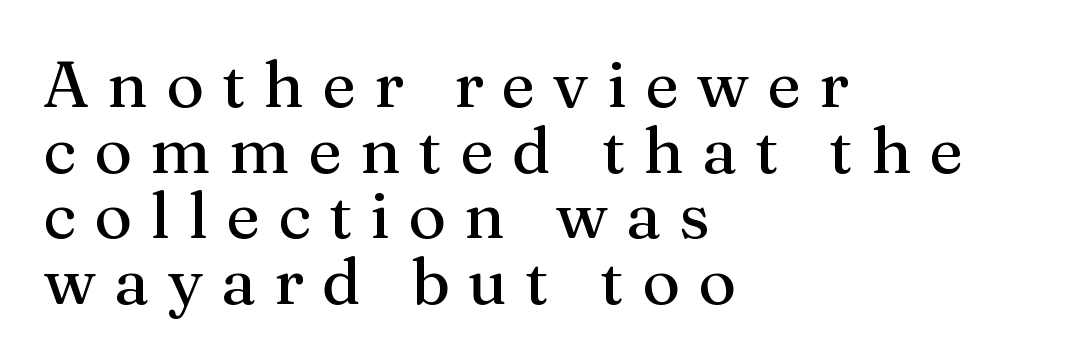
Q: Is the text italic (slanted)? A: No, it is upright.
Q: Is the typeface a serif or a sans-serif typeface? A: Serif.
Q: Is the text underlined? A: No.
Q: How is the paragraph aligned? A: Left-aligned.
Q: Is the spacing between letters normal or unusually wide? A: Unusually wide.
Q: Is the spacing between lines tight, normal or loose? A: Tight.
Q: Width (condensed, normal, or wide)? A: Normal.
Q: Stroke contrast? A: Medium.
Q: x-height? A: Medium.
Q: Monospaced? A: No.
